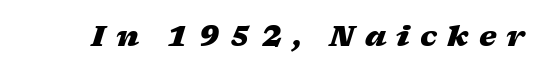
Q: Is the text bold? A: Yes.
Q: Is the text italic (slanted)? A: Yes, it leans right by about 17 degrees.
Q: Is the text underlined? A: No.
Q: Is the spacing between letters normal or unusually wide? A: Unusually wide.
Q: Width (condensed, normal, or wide)? A: Wide.
Q: Stroke contrast? A: Low.
Q: x-height? A: Medium.
Q: Monospaced? A: No.
